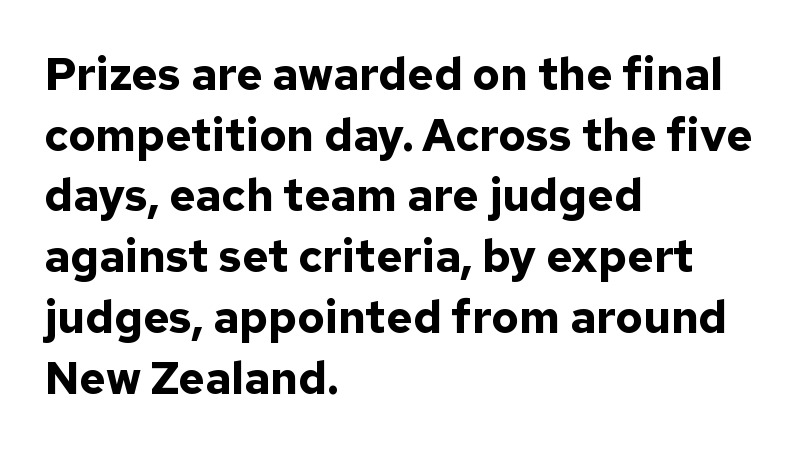
The image shows 45 px bold sans-serif type, upright; set left-aligned, normal line spacing (1.35x), normal letter spacing, not underlined; low stroke contrast and a medium x-height.
